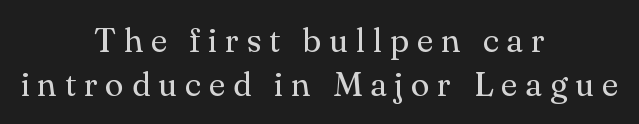
Q: Is the text bold? A: No.
Q: Is the text italic (slanted)? A: No, it is upright.
Q: Is the typeface a serif or a sans-serif typeface? A: Serif.
Q: Is the text underlined? A: No.
Q: How is the paragraph aligned? A: Centered.
Q: Is the spacing between letters normal or unusually wide? A: Unusually wide.
Q: Is the spacing between lines tight, normal or loose? A: Normal.
Q: Width (condensed, normal, or wide)? A: Normal.
Q: Stroke contrast? A: Medium.
Q: x-height? A: Small.
Q: Monospaced? A: No.
